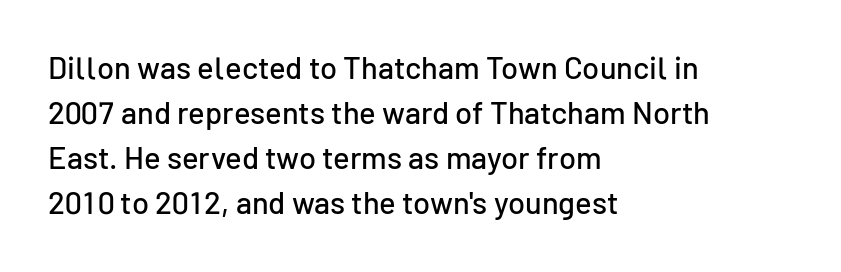
Caption: standard tracking, unaltered. Notice how the stems are strictly vertical — no italics here. These lines are rendered in a variable-pitch font. Regarding leading, the lines here are spaced in the standard way.
